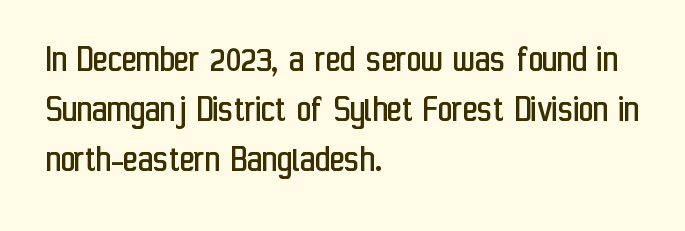
A quiet, ordinary-to-light weight characterises the typeface. Each letter keeps its own natural width here, so spacing adapts to shape. The text was rendered using a sans face with plain stroke endings. Honestly, the letter spacing is just normal — you wouldn't notice it. A typesetter would call this leading conventional body-copy spacing.
